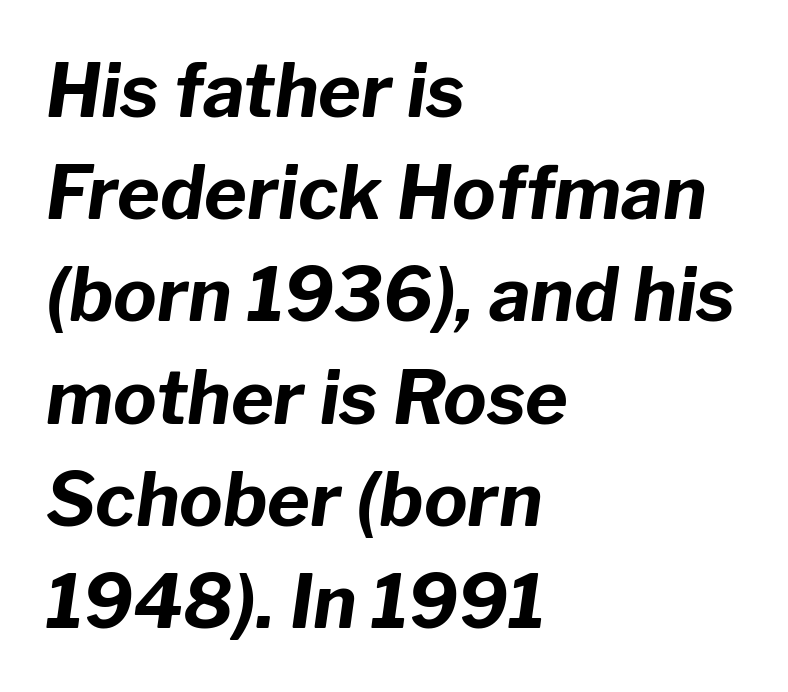
Q: Is the text bold? A: Yes.
Q: Is the text italic (slanted)? A: Yes, it leans right by about 8 degrees.
Q: Is the text underlined? A: No.
Q: How is the paragraph aligned? A: Left-aligned.
Q: Is the spacing between letters normal or unusually wide? A: Normal.
Q: Is the spacing between lines tight, normal or loose? A: Normal.
Q: Width (condensed, normal, or wide)? A: Normal.
Q: Stroke contrast? A: Low.
Q: x-height? A: Medium.
Q: Monospaced? A: No.
